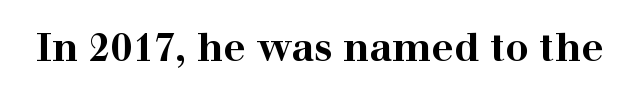
How heavy is the stroke? Heavy — this is a bold. Here the designer chose a conventional face with non-uniform glyph widths. The axis of the letterforms is exactly vertical. Note: serifs present on the glyphs.
